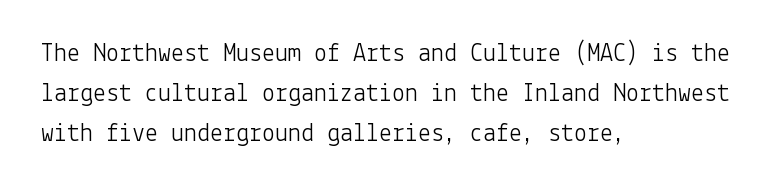
The image shows 26 px text type, upright; set left-aligned, normal line spacing (1.53x), normal letter spacing, not underlined.
